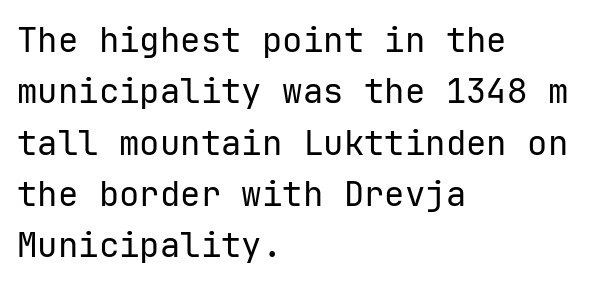
{"serif": "no", "italic": "no", "bold": "no", "weight": "regular", "width": "normal", "stroke_contrast": "low", "x_height": "medium", "monospaced": "yes", "underline": "no", "align": "left", "line_spacing": "normal", "line_spacing_ratio": 1.51, "letter_spacing": "normal", "letter_spacing_em": 0.0, "glyph_px": 34}
